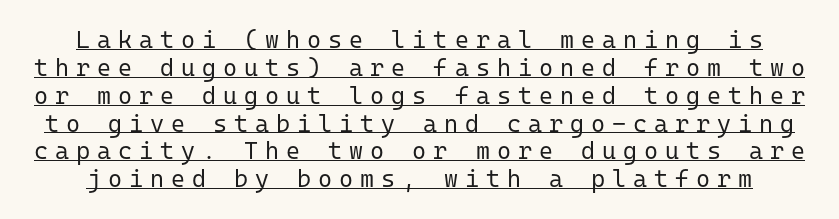
{"italic": "no", "bold": "no", "underline": "yes", "line_spacing_ratio": 1.16, "letter_spacing": "wide", "letter_spacing_em": 0.29, "glyph_px": 24}
